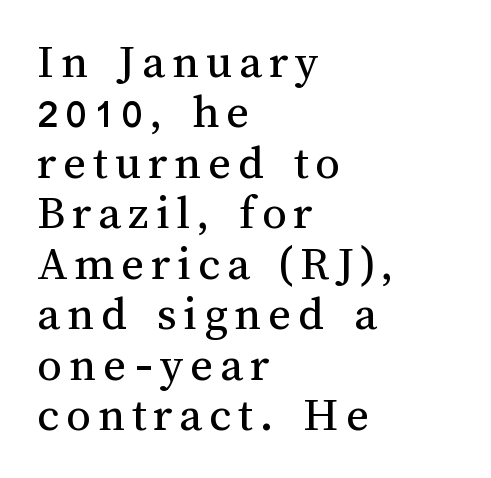
{"italic": "no", "bold": "no", "weight": "regular", "width": "normal", "stroke_contrast": "medium", "x_height": "medium", "monospaced": "no", "underline": "no", "align": "left", "line_spacing": "tight", "line_spacing_ratio": 1.03, "glyph_px": 49}
